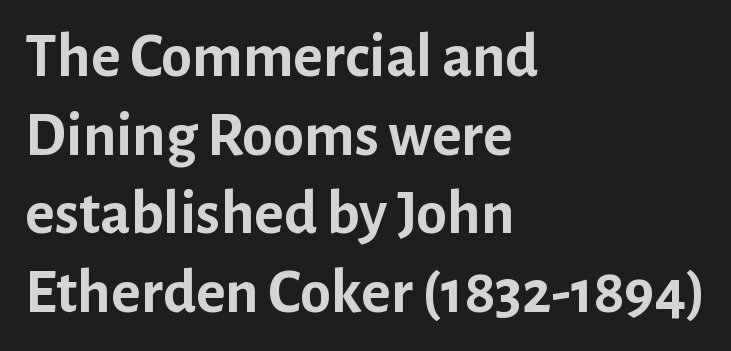
Only glyphs here, with clear space below each row. The typesetting leans heavy: a genuine bold. Rows of type keep a routine distance in the vertical direction. Ascenders rise straight up at ninety degrees.
